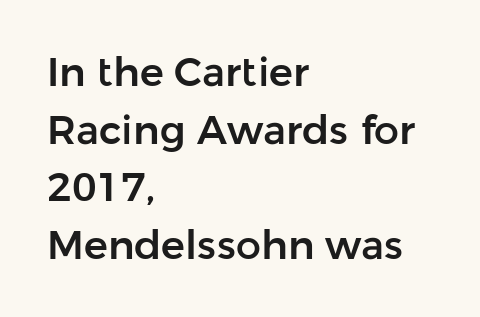
The image shows 40 px sans-serif type, upright; set left-aligned, normal line spacing (1.44x), normal letter spacing, not underlined; low stroke contrast and a medium x-height.
